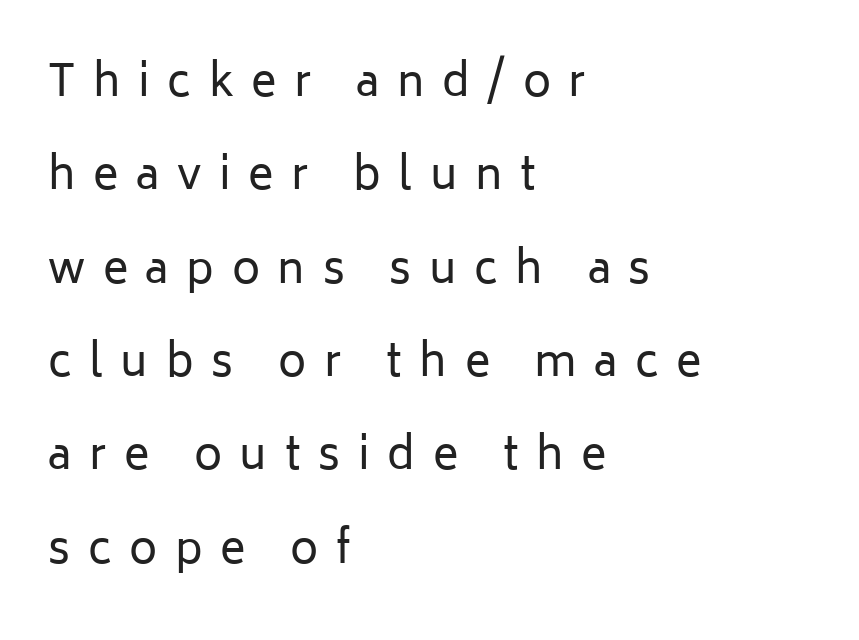
Q: Is the text bold? A: No.
Q: Is the text italic (slanted)? A: No, it is upright.
Q: Is the typeface a serif or a sans-serif typeface? A: Sans-serif.
Q: Is the text underlined? A: No.
Q: How is the paragraph aligned? A: Left-aligned.
Q: Is the spacing between letters normal or unusually wide? A: Unusually wide.
Q: Is the spacing between lines tight, normal or loose? A: Loose.
Q: Width (condensed, normal, or wide)? A: Normal.
Q: Stroke contrast? A: Low.
Q: x-height? A: Medium.
Q: Monospaced? A: No.
